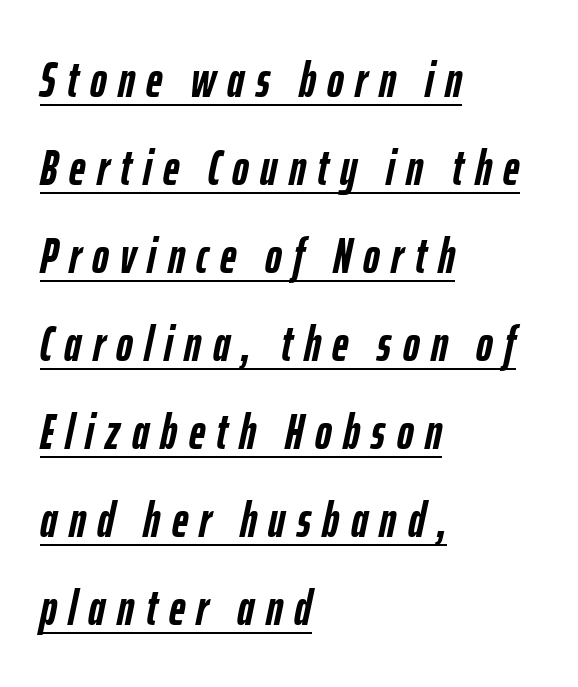
Q: Is the text bold? A: Yes.
Q: Is the text italic (slanted)? A: Yes, it leans right by about 12 degrees.
Q: Is the text underlined? A: Yes.
Q: How is the paragraph aligned? A: Left-aligned.
Q: Is the spacing between letters normal or unusually wide? A: Unusually wide.
Q: Width (condensed, normal, or wide)? A: Condensed.
Q: Stroke contrast? A: Low.
Q: x-height? A: Medium.
Q: Monospaced? A: No.
